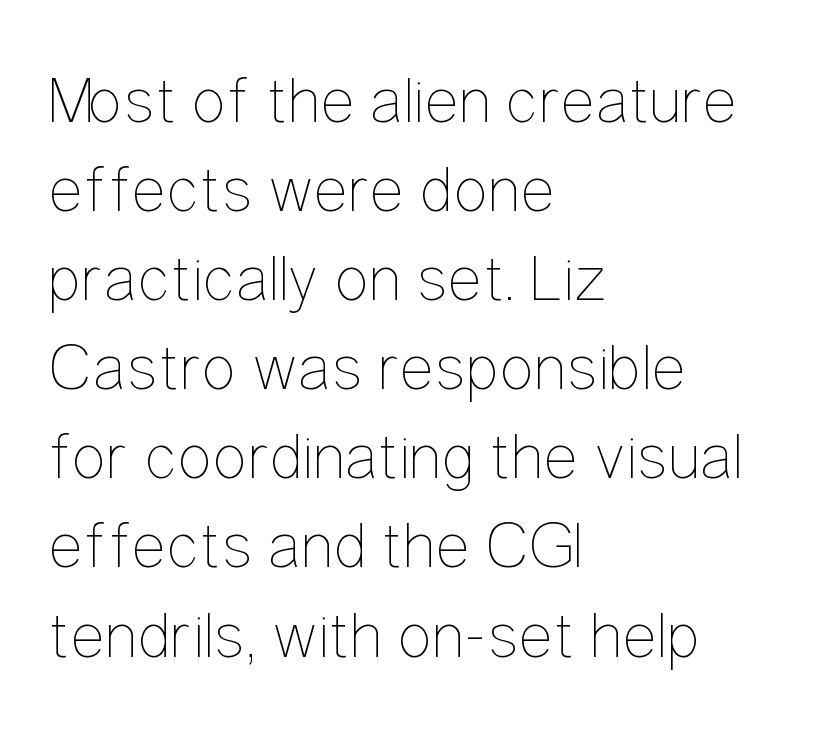
The image shows 66 px thin, condensed type, upright; set left-aligned, normal line spacing (1.35x), normal letter spacing, not underlined; low stroke contrast and a medium x-height.
